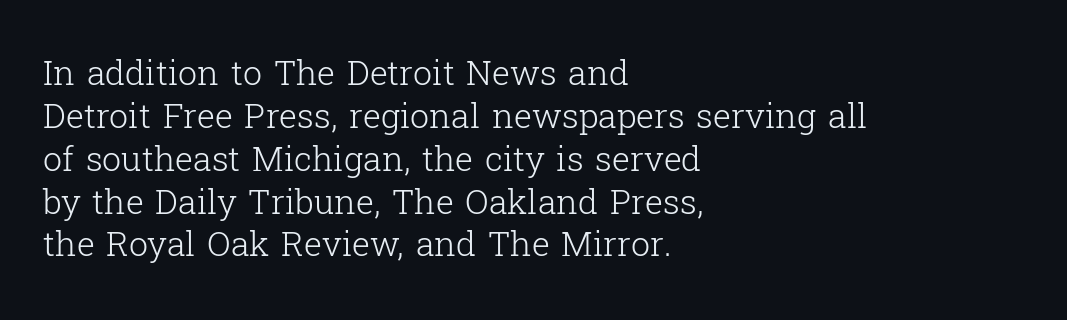
This rendering features lettering with no underline. Typographically, this falls in the serif category. The typography opts for an upright posture over an oblique one. The letterforms sit shoulder to shoulder at normal distance. Vertical spacing — default. The typesetter chose a ragged-right arrangement here.
